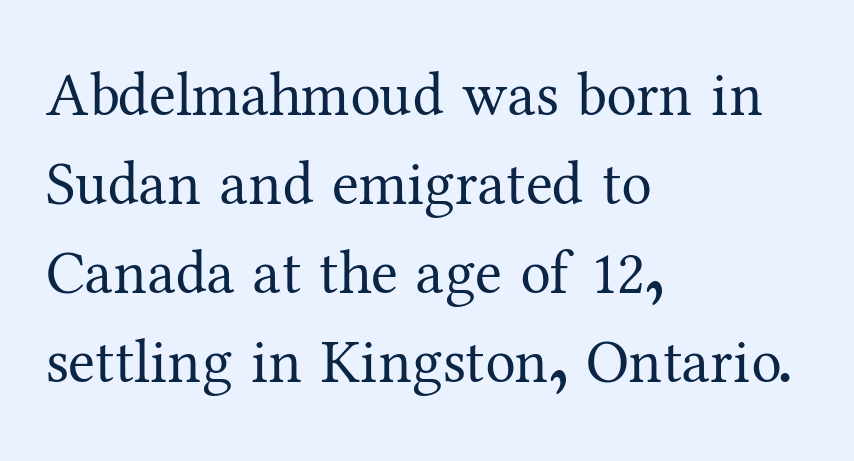
Q: Is the text bold? A: No.
Q: Is the text italic (slanted)? A: No, it is upright.
Q: Is the typeface a serif or a sans-serif typeface? A: Serif.
Q: Is the text underlined? A: No.
Q: How is the paragraph aligned? A: Left-aligned.
Q: Is the spacing between letters normal or unusually wide? A: Normal.
Q: Is the spacing between lines tight, normal or loose? A: Normal.
Q: Width (condensed, normal, or wide)? A: Normal.
Q: Stroke contrast? A: Medium.
Q: x-height? A: Medium.
Q: Monospaced? A: No.
